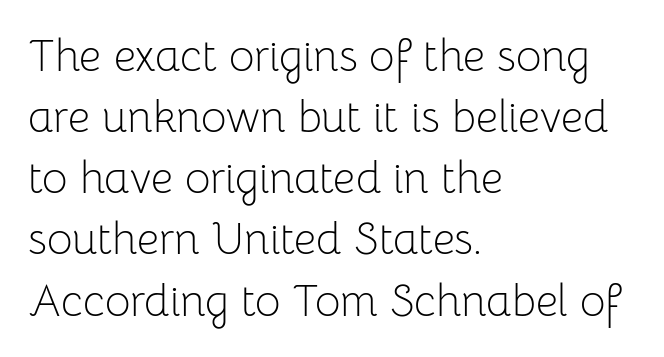
Character widths vary here, with narrow letters taking less room than wide ones. Is the letter spacing exaggerated? No — it looks like the ordinary default. The glyphs are unaccompanied by any horizontal stroke below them. Posture: upright roman.
